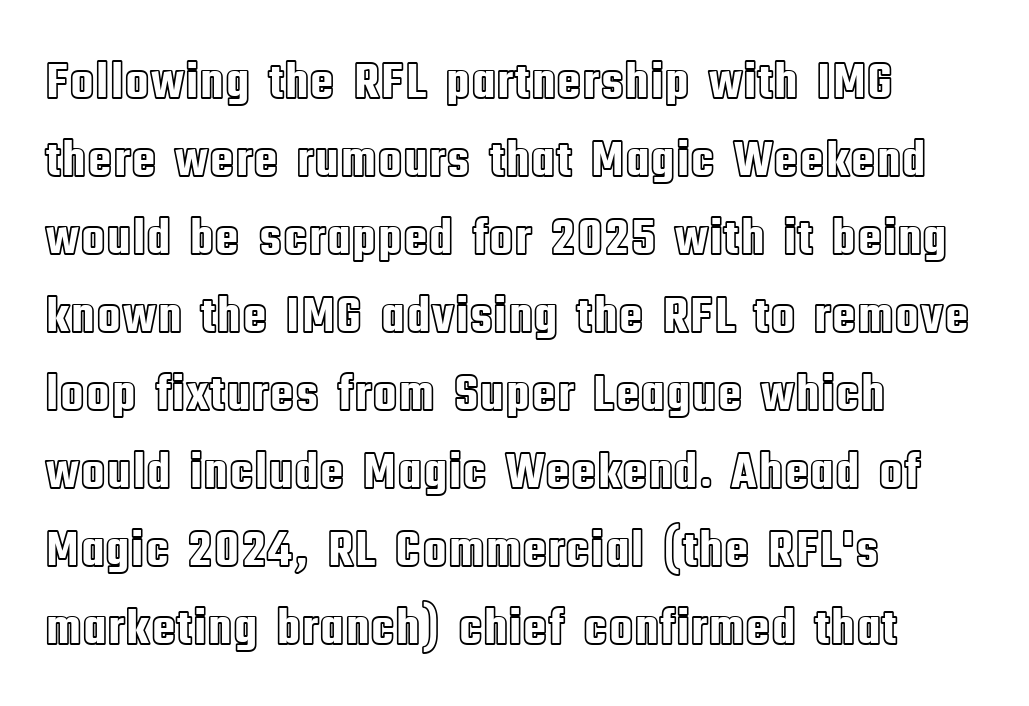
Do the characters align in a grid? No, the font is proportional. Type without underlining. Normally led — the rows are evenly, conventionally spaced. The horizontal fit of the characters is conventional and even. Nope, not italic — everything's standing straight. Does the copy run flush right? No — it runs flush left.
